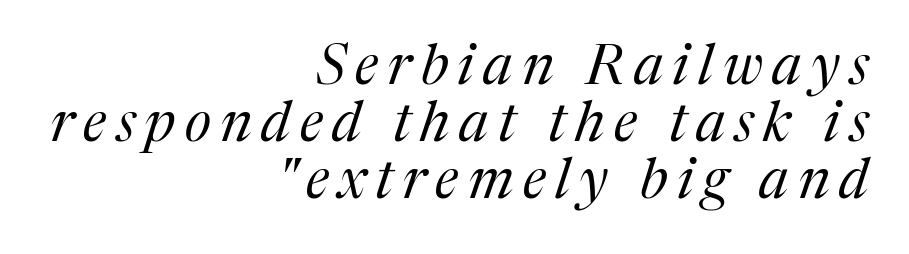
This rendering employs a face with finishing strokes, i.e., a serif. Varying glyph widths throughout — classic text-font behaviour. Check under the words: just untouched page. Stroke thickness stays within the range of a standard reading face or lighter. Teacher's note: observe the even right margin — that is flush-right alignment.
